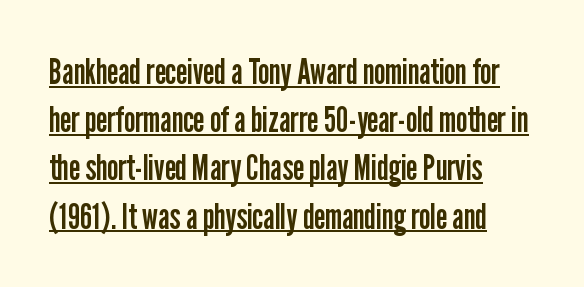
{"serif": "no", "italic": "no", "bold": "no", "weight": "regular", "width": "condensed", "stroke_contrast": "low", "x_height": "medium", "monospaced": "no", "underline": "yes", "align": "left", "line_spacing": "normal", "line_spacing_ratio": 1.34, "letter_spacing": "normal", "letter_spacing_em": 0.0, "glyph_px": 36}
